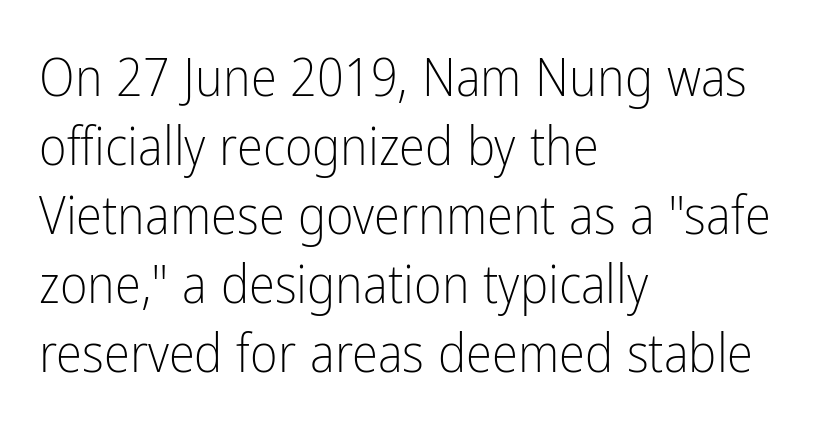
Q: Is the text bold? A: No.
Q: Is the text italic (slanted)? A: No, it is upright.
Q: Is the typeface a serif or a sans-serif typeface? A: Sans-serif.
Q: Is the text underlined? A: No.
Q: How is the paragraph aligned? A: Left-aligned.
Q: Is the spacing between letters normal or unusually wide? A: Normal.
Q: Is the spacing between lines tight, normal or loose? A: Normal.
Q: Width (condensed, normal, or wide)? A: Condensed.
Q: Stroke contrast? A: Low.
Q: x-height? A: Medium.
Q: Monospaced? A: No.
